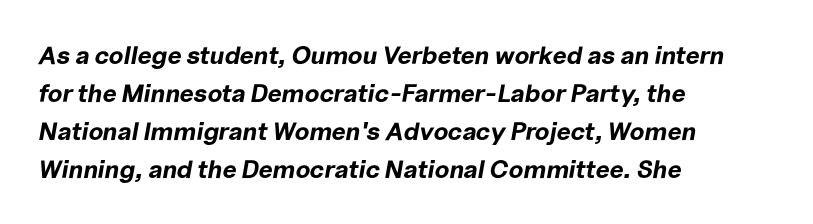
Q: Is the text bold? A: Yes.
Q: Is the text italic (slanted)? A: Yes, it leans right by about 10 degrees.
Q: Is the text underlined? A: No.
Q: How is the paragraph aligned? A: Left-aligned.
Q: Is the spacing between letters normal or unusually wide? A: Normal.
Q: Is the spacing between lines tight, normal or loose? A: Normal.
